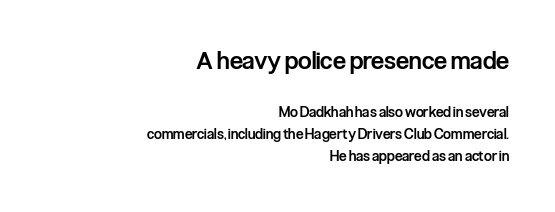
{"italic": "no", "bold": "semi", "underline": "no", "align": "right", "line_spacing": "normal", "line_spacing_ratio": 1.58, "letter_spacing": "normal", "letter_spacing_em": 0.0, "larger_block": "first", "size_ratio": 1.71, "glyph_px": 24}
